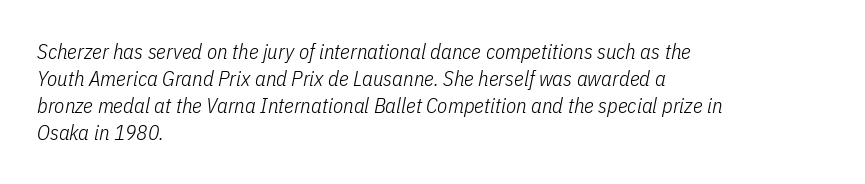
{"italic": "yes", "lean": "right", "slant_degrees": 11, "bold": "no", "underline": "no", "align": "left", "line_spacing": "normal", "line_spacing_ratio": 1.29, "letter_spacing": "normal", "letter_spacing_em": 0.0, "glyph_px": 21}
